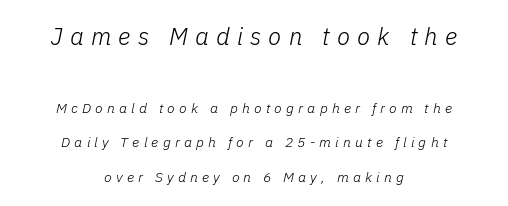
The image shows 24 px text type, italic (leaning right); set centered, loose line spacing (2.45x), unusually wide letter spacing (+0.3 em), not underlined; the first (top) block is 1.71x larger.
